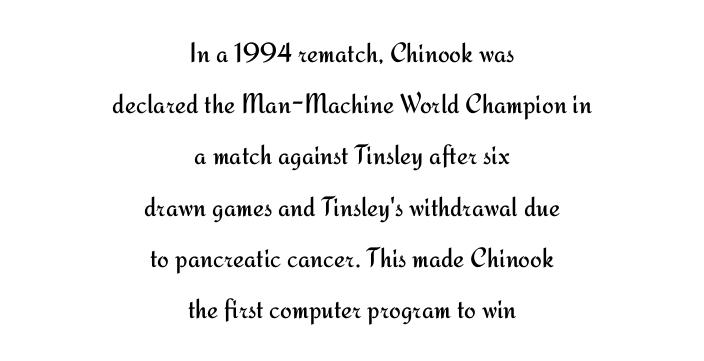
Q: Is the text bold? A: No.
Q: Is the text italic (slanted)? A: No, it is upright.
Q: Is the typeface a serif or a sans-serif typeface? A: Sans-serif.
Q: Is the text underlined? A: No.
Q: How is the paragraph aligned? A: Centered.
Q: Is the spacing between letters normal or unusually wide? A: Normal.
Q: Width (condensed, normal, or wide)? A: Normal.
Q: Stroke contrast? A: Medium.
Q: x-height? A: Small.
Q: Monospaced? A: No.
